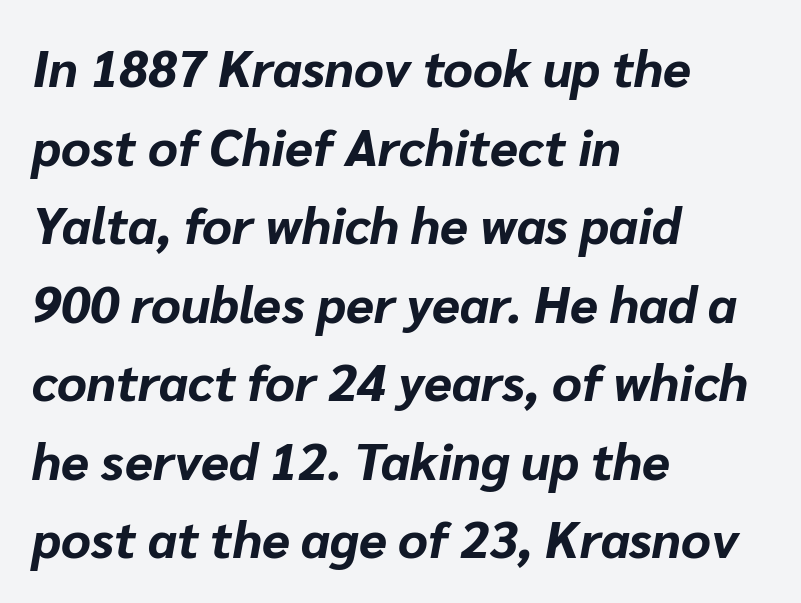
The passage shown is typed in a proportional face where columns would drift. Caption: standard tracking, unaltered. Glance below the letters and you will spot only blank space. What weight is shown? A full bold with thick strokes.
